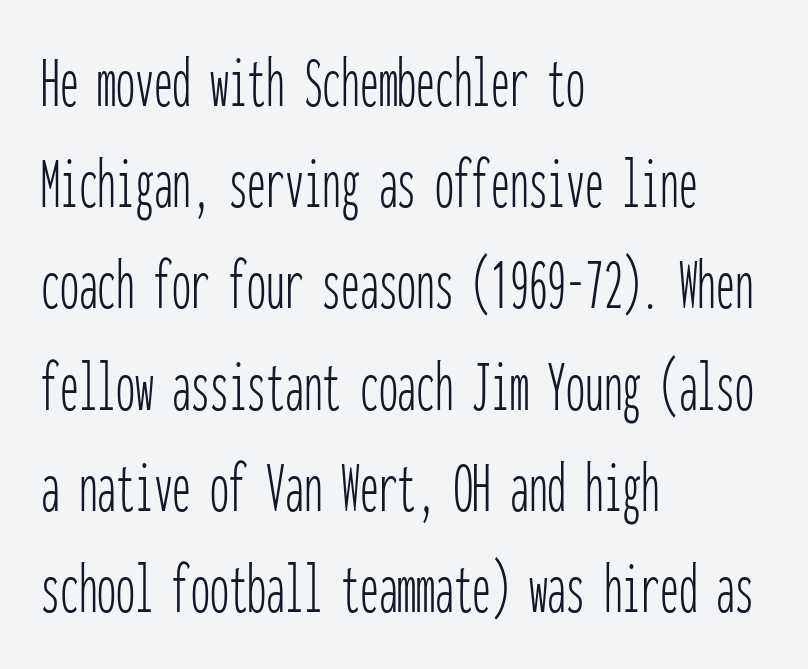
{"serif": "no", "italic": "no", "bold": "no", "weight": "thin", "width": "condensed", "stroke_contrast": "low", "x_height": "medium", "monospaced": "yes", "underline": "no", "align": "left", "line_spacing": "normal", "line_spacing_ratio": 1.35, "letter_spacing": "normal", "letter_spacing_em": 0.0, "glyph_px": 75}
